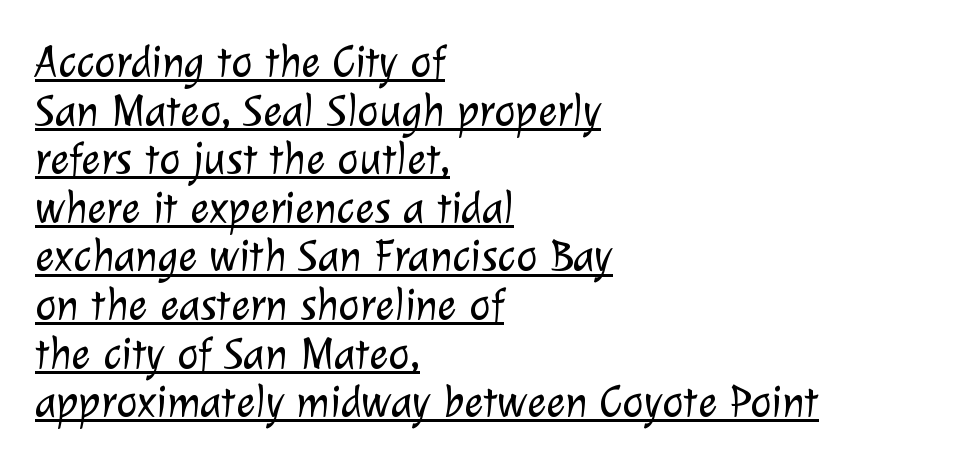
{"serif": "no", "bold": "no", "weight": "light", "width": "normal", "stroke_contrast": "low", "x_height": "medium", "monospaced": "no", "underline": "yes", "align": "left", "line_spacing": "tight", "line_spacing_ratio": 1.08, "letter_spacing": "normal", "letter_spacing_em": 0.0, "glyph_px": 45}
